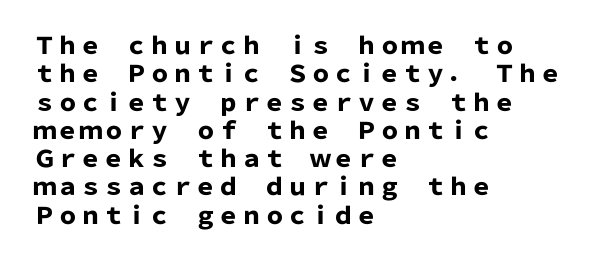
{"italic": "no", "bold": "yes", "underline": "no", "align": "left", "line_spacing_ratio": 1.23, "letter_spacing": "normal", "letter_spacing_em": 0.0, "glyph_px": 23}
